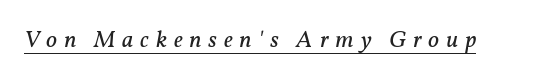
The image shows 24 px text type, italic (leaning right); set unusually wide letter spacing (+0.28 em), underlined.
